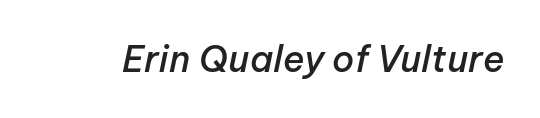
{"italic": "yes", "lean": "right", "slant_degrees": 12, "bold": "semi", "weight": "semibold", "width": "normal", "stroke_contrast": "low", "x_height": "medium", "monospaced": "no", "underline": "no", "letter_spacing": "normal", "letter_spacing_em": 0.0, "glyph_px": 36}
